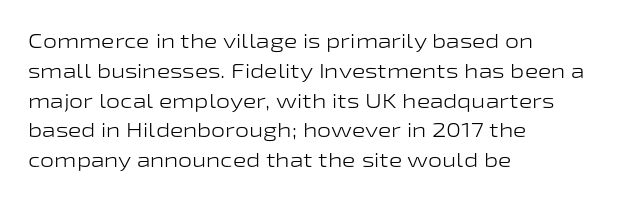
Q: Is the text bold? A: No.
Q: Is the text italic (slanted)? A: No, it is upright.
Q: Is the text underlined? A: No.
Q: How is the paragraph aligned? A: Left-aligned.
Q: Is the spacing between letters normal or unusually wide? A: Normal.
Q: Is the spacing between lines tight, normal or loose? A: Normal.
